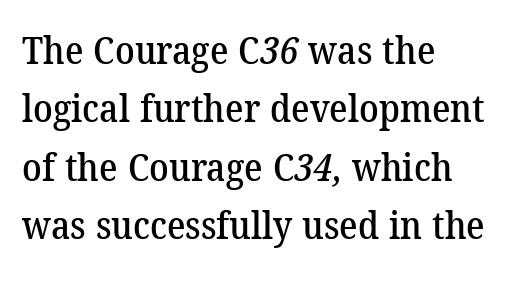
The image shows 39 px serif type; set left-aligned, normal line spacing (1.5x), normal letter spacing, not underlined; low stroke contrast and a medium x-height.
